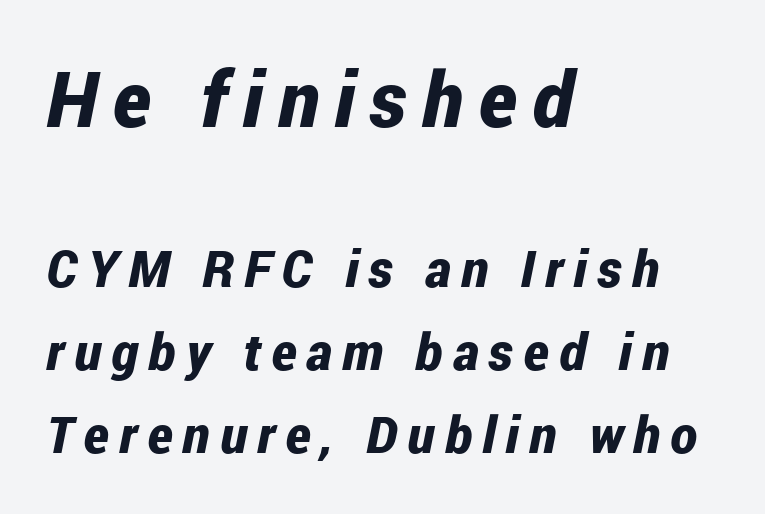
{"italic": "yes", "lean": "right", "slant_degrees": 12, "bold": "yes", "weight": "bold", "width": "condensed", "stroke_contrast": "low", "x_height": "medium", "monospaced": "no", "underline": "no", "align": "left", "line_spacing": "normal", "line_spacing_ratio": 1.63, "letter_spacing": "wide", "letter_spacing_em": 0.2, "larger_block": "first", "size_ratio": 1.51, "glyph_px": 77}
